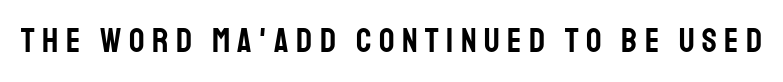
This rendering employs a face without finishing strokes, i.e., a sans-serif. This sample uses expanded letter spacing, leaving extra air between glyphs. In terms of posture, this sample is upright. A typesetter would call this proportional, since set widths differ per character.
